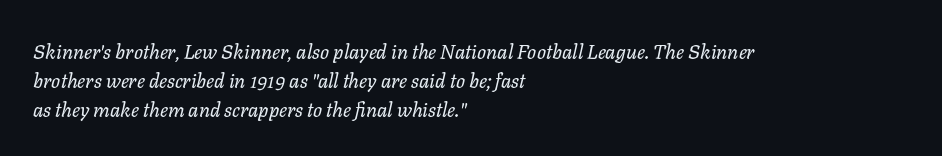
Q: Is the text bold? A: No.
Q: Is the text italic (slanted)? A: Yes, it leans right by about 11 degrees.
Q: Is the text underlined? A: No.
Q: How is the paragraph aligned? A: Left-aligned.
Q: Is the spacing between letters normal or unusually wide? A: Normal.
Q: Is the spacing between lines tight, normal or loose? A: Normal.
